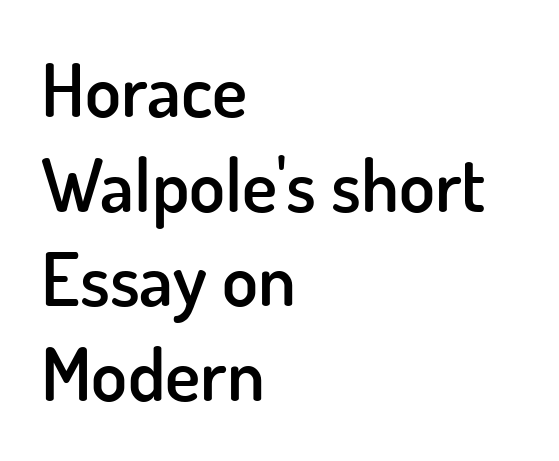
The lettering holds an erect, upright posture throughout. Check under the words: just untouched page. If you drew a ruler down the left edge, every line would touch it. The face used here is a semibold: visibly heavier than regular, lighter than bold. Look at the bottom of the vertical strokes: they stop flat, with no serifs. A typesetter would call this proportional, since set widths differ per character.
